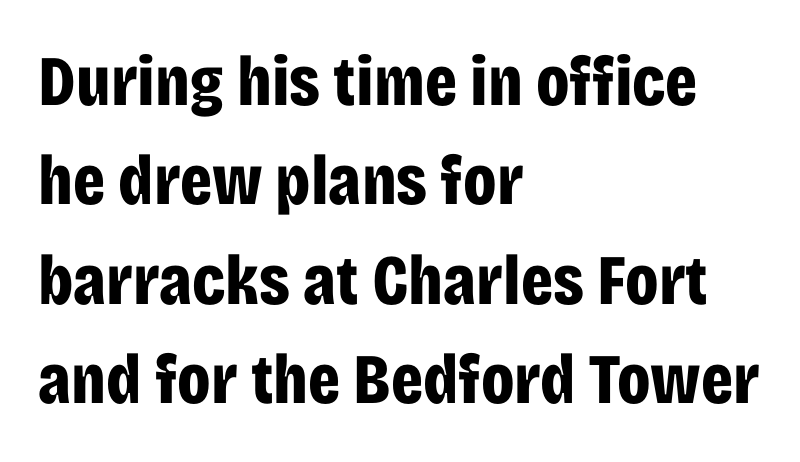
Q: Is the text bold? A: Yes.
Q: Is the text italic (slanted)? A: No, it is upright.
Q: Is the typeface a serif or a sans-serif typeface? A: Sans-serif.
Q: Is the text underlined? A: No.
Q: How is the paragraph aligned? A: Left-aligned.
Q: Is the spacing between letters normal or unusually wide? A: Normal.
Q: Is the spacing between lines tight, normal or loose? A: Normal.
Q: Width (condensed, normal, or wide)? A: Condensed.
Q: Stroke contrast? A: Low.
Q: x-height? A: Large.
Q: Monospaced? A: No.
